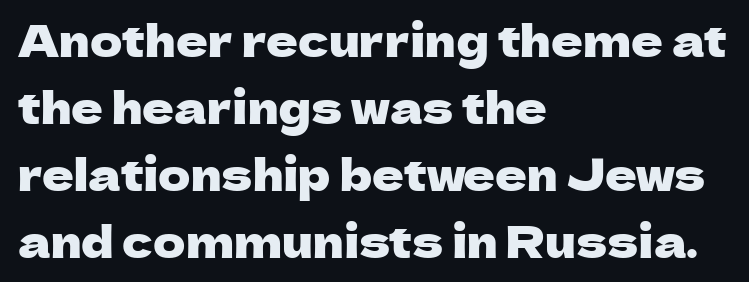
I'd call this a sans setting — the letters go barefoot. The passage shown stacks its lines at a standard gap. Spacing between characters is what you'd get straight out of the box. This is the regular roman posture of the typeface. The rendering uses natural spacing where letterforms have individual widths.
